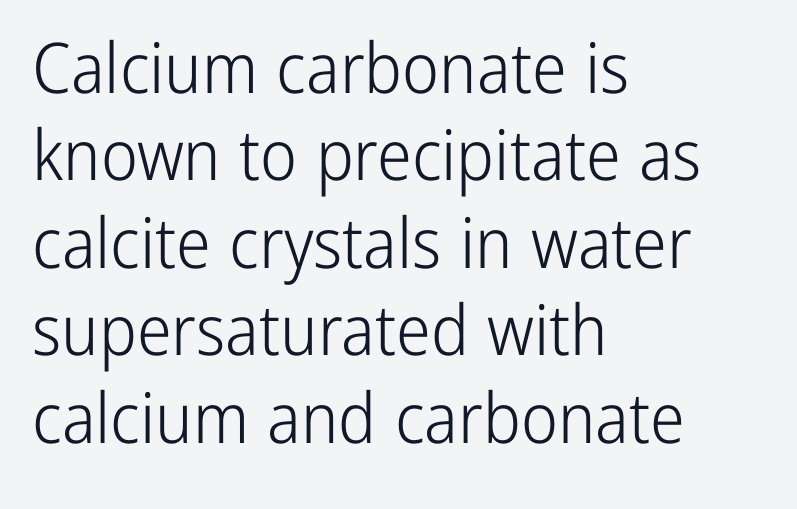
Q: Is the text bold? A: No.
Q: Is the text italic (slanted)? A: No, it is upright.
Q: Is the typeface a serif or a sans-serif typeface? A: Sans-serif.
Q: Is the text underlined? A: No.
Q: How is the paragraph aligned? A: Left-aligned.
Q: Is the spacing between letters normal or unusually wide? A: Normal.
Q: Is the spacing between lines tight, normal or loose? A: Normal.
Q: Width (condensed, normal, or wide)? A: Condensed.
Q: Stroke contrast? A: Low.
Q: x-height? A: Medium.
Q: Monospaced? A: No.
